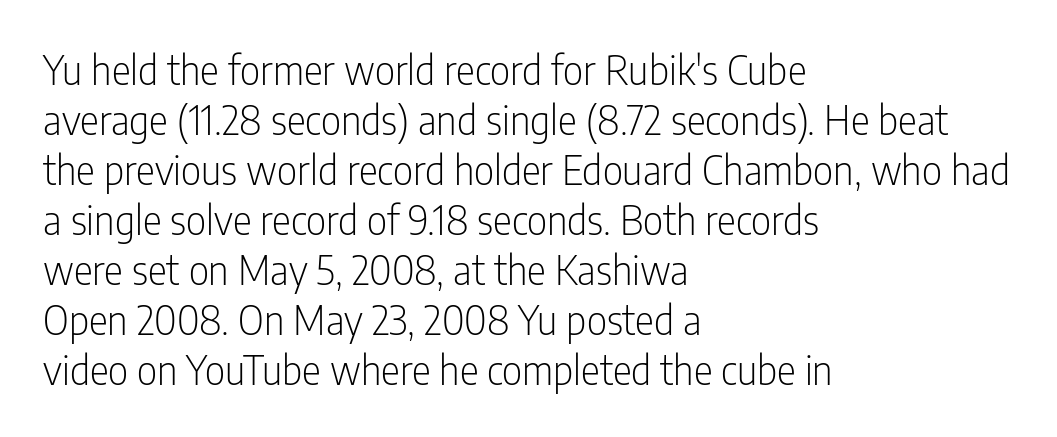
Q: Is the text bold? A: No.
Q: Is the text italic (slanted)? A: No, it is upright.
Q: Is the typeface a serif or a sans-serif typeface? A: Sans-serif.
Q: Is the text underlined? A: No.
Q: How is the paragraph aligned? A: Left-aligned.
Q: Is the spacing between letters normal or unusually wide? A: Normal.
Q: Is the spacing between lines tight, normal or loose? A: Normal.
Q: Width (condensed, normal, or wide)? A: Condensed.
Q: Stroke contrast? A: Low.
Q: x-height? A: Medium.
Q: Monospaced? A: No.
